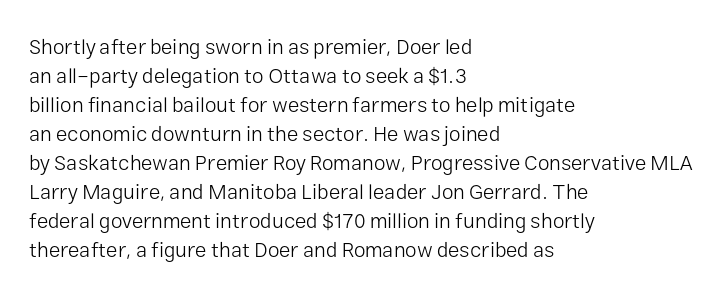
The image shows 21 px text type, upright; set left-aligned, normal line spacing (1.38x), normal letter spacing, not underlined.
